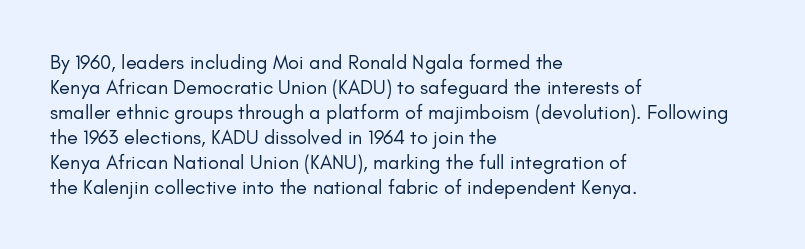
The image shows 20 px text type, upright; set left-aligned, normal line spacing (1.25x), normal letter spacing, not underlined.
